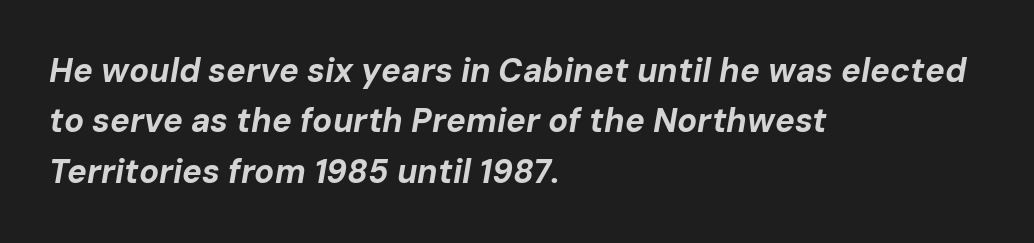
The paragraph shown leans on its left margin. Line spacing here is normal. Slanted lettering throughout. Observe the ordinary spacing: letters are neighbours, not strangers. Strokes here are thick enough to call this a true bold. The passage shown is typed in a proportional face where columns would drift.
